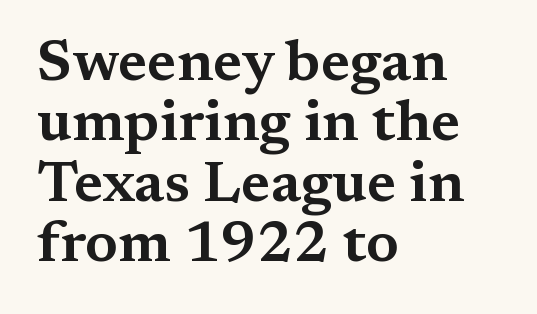
The image shows 58 px wide serif type, upright; set left-aligned, tight line spacing (1.04x), normal letter spacing, not underlined; medium stroke contrast and a medium x-height.
